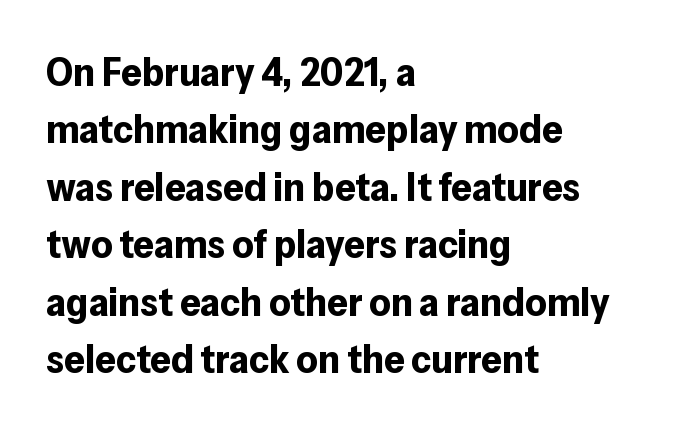
Q: Is the text bold? A: Yes.
Q: Is the text italic (slanted)? A: No, it is upright.
Q: Is the typeface a serif or a sans-serif typeface? A: Sans-serif.
Q: Is the text underlined? A: No.
Q: How is the paragraph aligned? A: Left-aligned.
Q: Is the spacing between letters normal or unusually wide? A: Normal.
Q: Is the spacing between lines tight, normal or loose? A: Normal.
Q: Width (condensed, normal, or wide)? A: Normal.
Q: Stroke contrast? A: Low.
Q: x-height? A: Medium.
Q: Monospaced? A: No.
